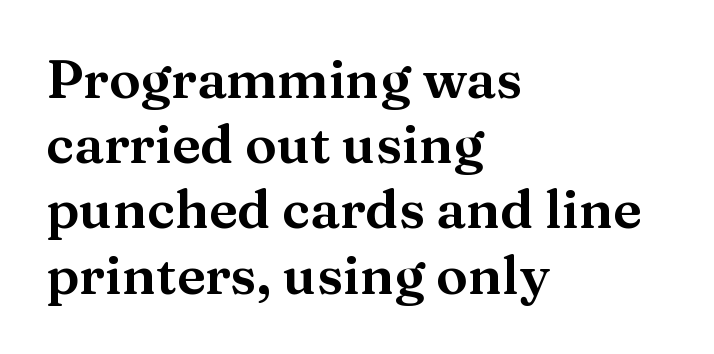
{"serif": "yes", "italic": "no", "width": "wide", "stroke_contrast": "medium", "x_height": "medium", "monospaced": "no", "underline": "no", "align": "left", "line_spacing_ratio": 1.23, "letter_spacing": "normal", "letter_spacing_em": 0.0, "glyph_px": 53}
